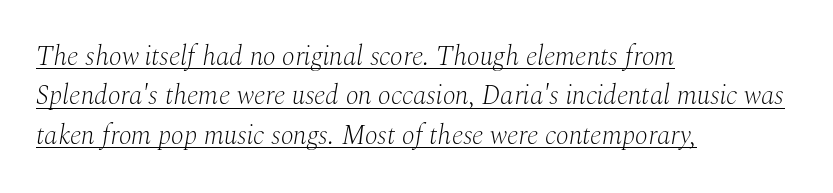
Q: Is the text bold? A: No.
Q: Is the text italic (slanted)? A: Yes, it leans right by about 10 degrees.
Q: Is the text underlined? A: Yes.
Q: How is the paragraph aligned? A: Left-aligned.
Q: Is the spacing between letters normal or unusually wide? A: Normal.
Q: Is the spacing between lines tight, normal or loose? A: Normal.
